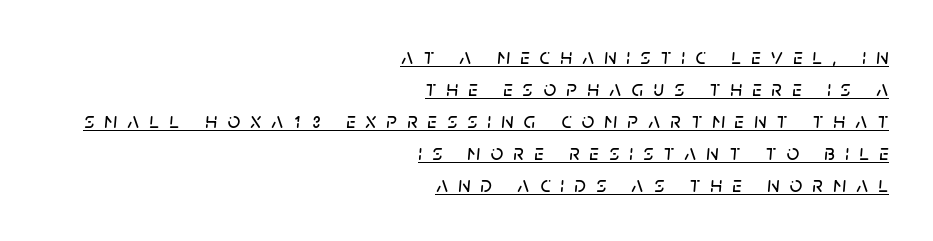
Compared with ordinary roman type, these characters are visibly tilted. Caption: lettering with a line underneath. Loose tracking; the words dissolve into strings of separated letters. Horizontal alignment here is rightward, an uncommon choice for prose. The rows are spaced the way most documents space them.
